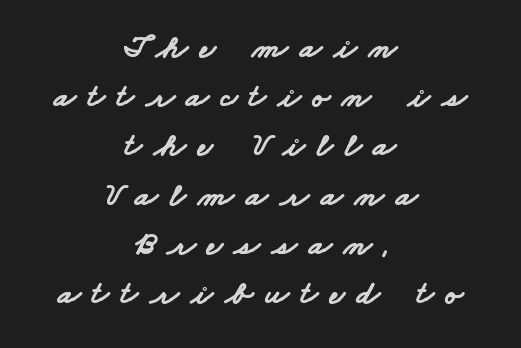
{"serif": "no", "bold": "yes", "weight": "bold", "width": "wide", "stroke_contrast": "low", "x_height": "small", "monospaced": "no", "underline": "no", "align": "center", "line_spacing": "normal", "line_spacing_ratio": 1.49, "letter_spacing": "wide", "letter_spacing_em": 0.36, "glyph_px": 33}
